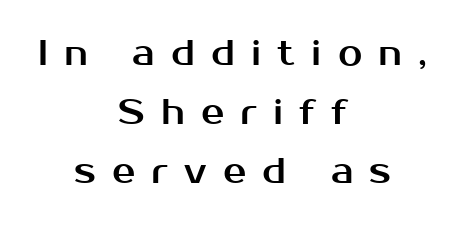
Which margin do the lines hug? Neither — every line sits in the middle. Here the designer chose a conventional face with non-uniform glyph widths. Each row of text sits above clean, open space. In terms of letterspacing, this is a distinctly airy, spread setting. The text was rendered using a sans face with plain stroke endings. The type sits square on the baseline with zero lean.
